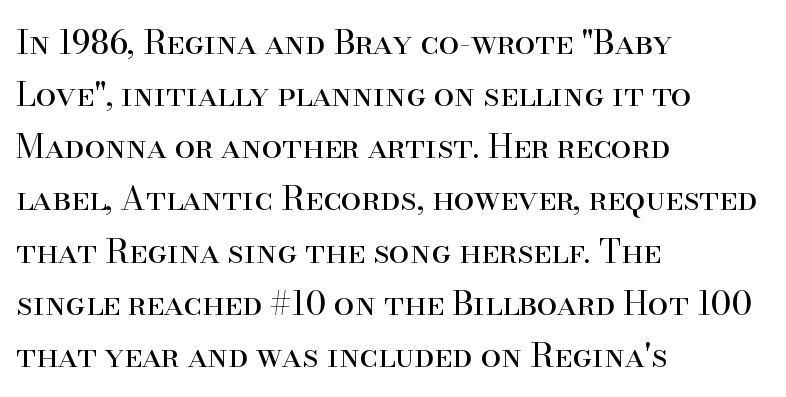
The image shows 33 px regular-weight serif type, upright; set left-aligned, normal line spacing (1.58x), normal letter spacing, not underlined; high stroke contrast and a small x-height.
